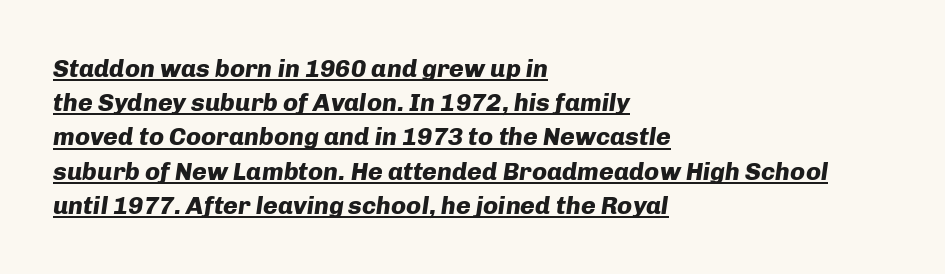
The image shows 25 px bold type, italic (leaning right); set left-aligned, normal line spacing (1.37x), normal letter spacing, underlined.
